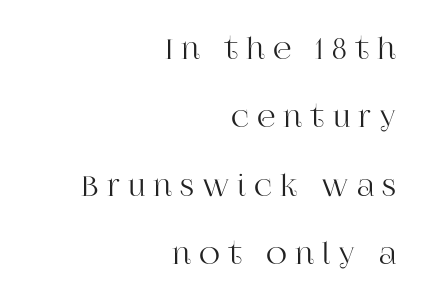
{"serif": "yes", "italic": "no", "width": "normal", "stroke_contrast": "high", "x_height": "large", "monospaced": "no", "underline": "no", "align": "right", "line_spacing": "loose", "line_spacing_ratio": 2.36, "letter_spacing": "wide", "letter_spacing_em": 0.28, "glyph_px": 29}
